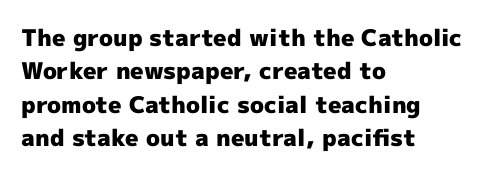
The image shows 23 px bold type, upright; set left-aligned, normal line spacing (1.45x), normal letter spacing, not underlined.
